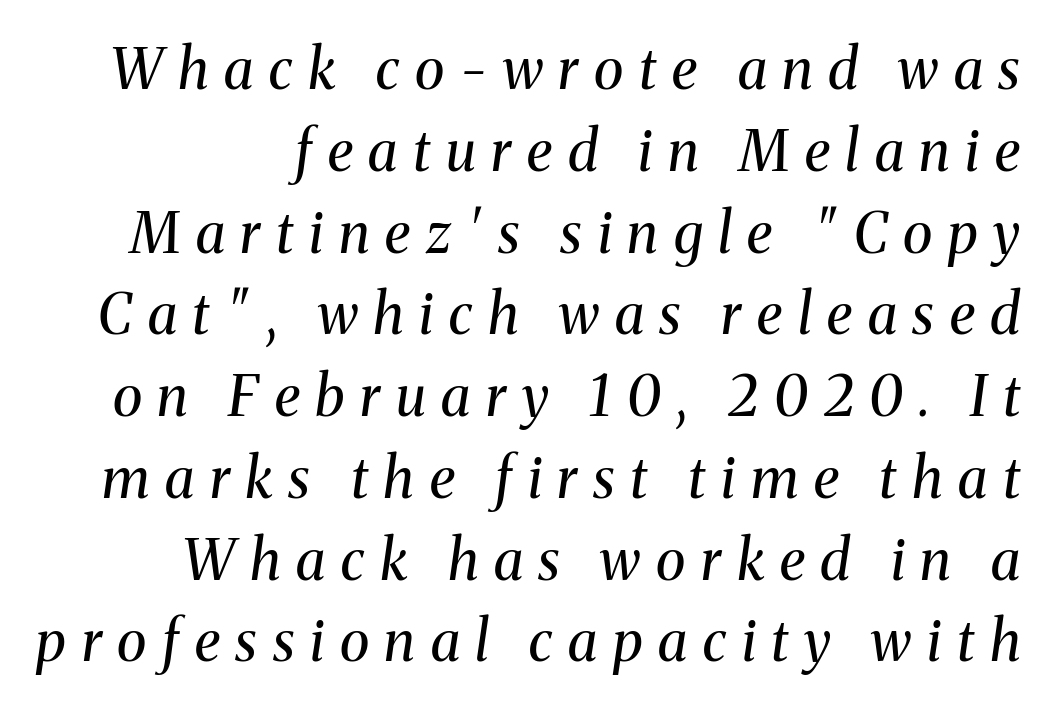
{"serif": "yes", "italic": "yes", "lean": "right", "slant_degrees": 8, "bold": "no", "weight": "regular", "width": "normal", "stroke_contrast": "medium", "x_height": "medium", "monospaced": "no", "underline": "no", "align": "right", "line_spacing": "normal", "line_spacing_ratio": 1.46, "letter_spacing": "wide", "letter_spacing_em": 0.28, "glyph_px": 56}
